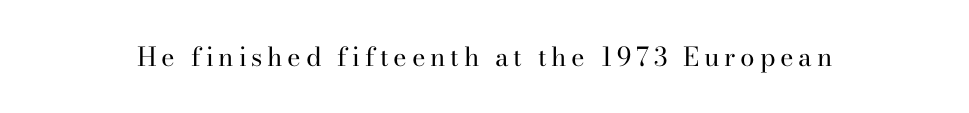
On a weight scale, this lands at 450 or below. The gap between lines stays unmarked. Notice how the stems are strictly vertical — no italics here.
